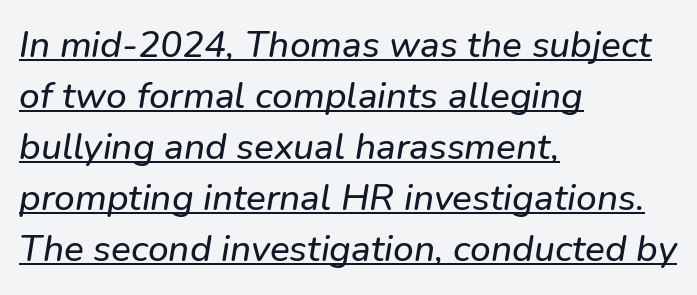
Honestly, the underline is the first thing you notice here. It's the slanting kind of type. Summary of vertical rhythm: regular, with standard interline spacing. Caption: multi-line text, flush left, ragged right. Spacing verdict: proportional, widths tailored to each character. Look at the tracking — it's just the regular setting, nothing added.
